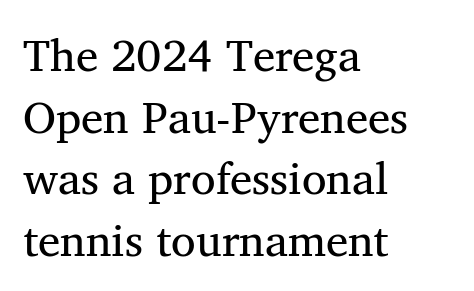
The image shows 45 px regular-weight serif type; set left-aligned, normal line spacing (1.37x), normal letter spacing, not underlined; medium stroke contrast and a medium x-height.
